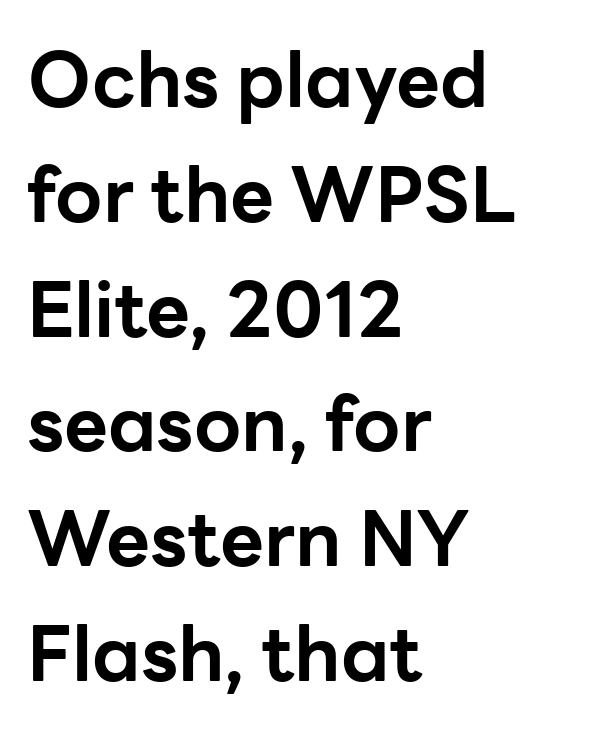
{"serif": "no", "italic": "no", "bold": "yes", "weight": "bold", "width": "normal", "stroke_contrast": "low", "x_height": "medium", "monospaced": "no", "underline": "no", "align": "left", "line_spacing": "normal", "line_spacing_ratio": 1.51, "letter_spacing": "normal", "letter_spacing_em": 0.0, "glyph_px": 76}
